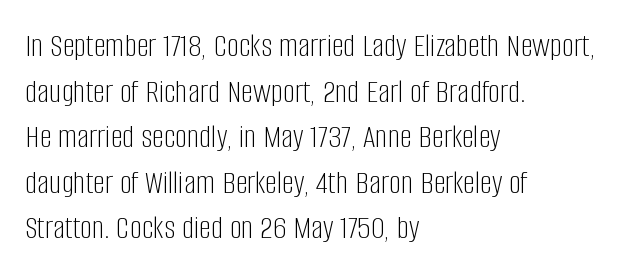
Q: Is the text bold? A: No.
Q: Is the text italic (slanted)? A: No, it is upright.
Q: Is the typeface a serif or a sans-serif typeface? A: Sans-serif.
Q: Is the text underlined? A: No.
Q: How is the paragraph aligned? A: Left-aligned.
Q: Is the spacing between letters normal or unusually wide? A: Normal.
Q: Is the spacing between lines tight, normal or loose? A: Normal.
Q: Width (condensed, normal, or wide)? A: Condensed.
Q: Stroke contrast? A: Low.
Q: x-height? A: Large.
Q: Monospaced? A: No.
